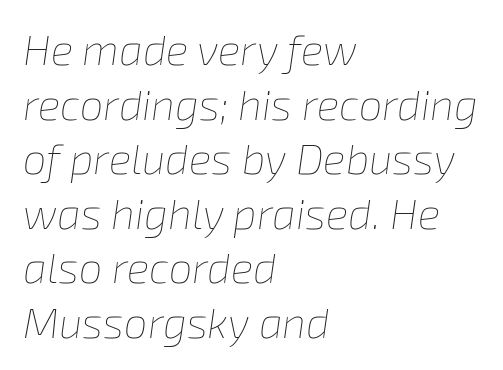
Does the copy run flush right? No — it runs flush left. The face used here has a pronounced slope to its letters. A bare baseline throughout the passage. The face used here is proportionally spaced, like ordinary book or web type.
